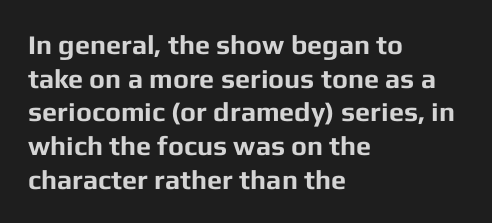
{"italic": "no", "bold": "yes", "underline": "no", "align": "left", "line_spacing": "normal", "line_spacing_ratio": 1.25, "letter_spacing": "normal", "letter_spacing_em": 0.0, "glyph_px": 27}
